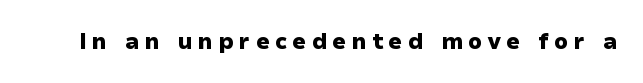
{"italic": "no", "bold": "yes", "underline": "no", "letter_spacing": "wide", "letter_spacing_em": 0.25, "glyph_px": 22}
